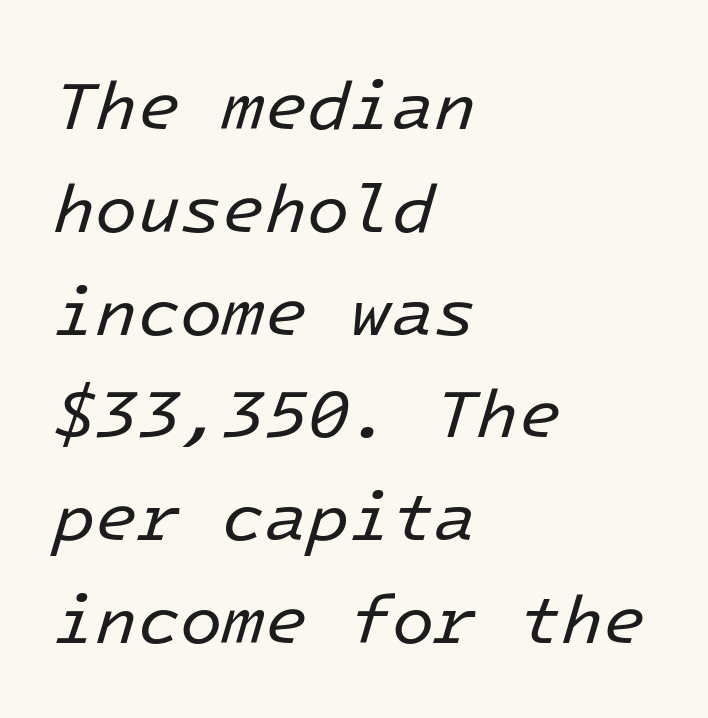
Q: Is the text bold? A: No.
Q: Is the text italic (slanted)? A: Yes, it leans right by about 16 degrees.
Q: Is the text underlined? A: No.
Q: How is the paragraph aligned? A: Left-aligned.
Q: Is the spacing between letters normal or unusually wide? A: Normal.
Q: Is the spacing between lines tight, normal or loose? A: Normal.
Q: Width (condensed, normal, or wide)? A: Normal.
Q: Stroke contrast? A: Low.
Q: x-height? A: Medium.
